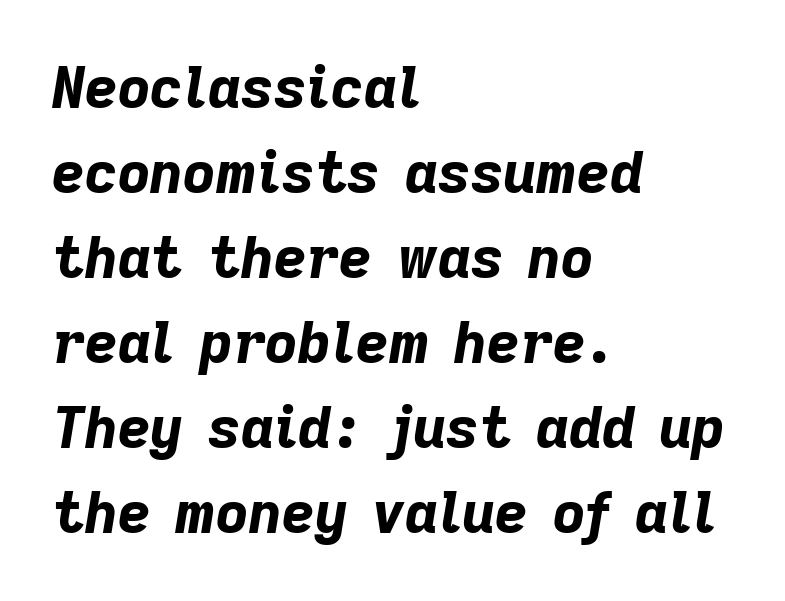
Q: Is the text bold? A: Yes.
Q: Is the text italic (slanted)? A: Yes, it leans right by about 9 degrees.
Q: Is the text underlined? A: No.
Q: How is the paragraph aligned? A: Left-aligned.
Q: Is the spacing between letters normal or unusually wide? A: Normal.
Q: Is the spacing between lines tight, normal or loose? A: Normal.
Q: Width (condensed, normal, or wide)? A: Normal.
Q: Stroke contrast? A: Low.
Q: x-height? A: Medium.
Q: Monospaced? A: No.
